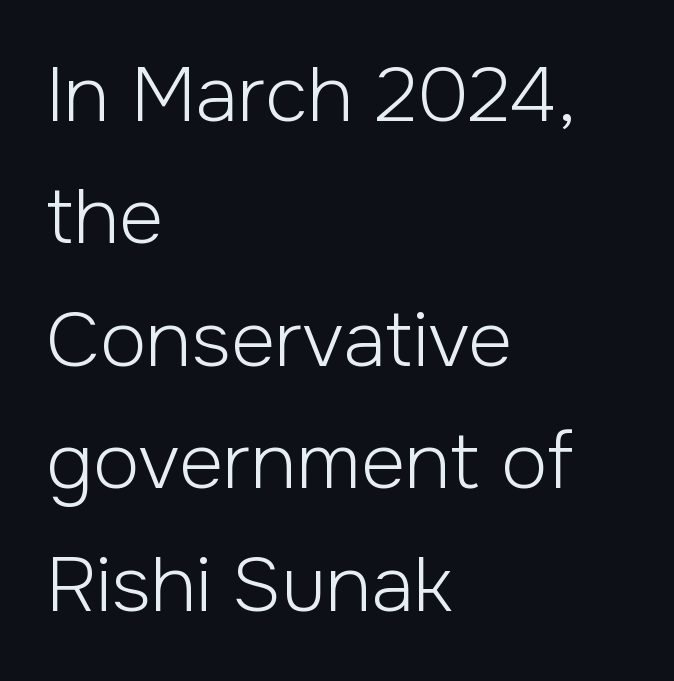
The image shows 77 px light sans-serif type, upright; set left-aligned, normal line spacing (1.59x), normal letter spacing, not underlined; low stroke contrast and a medium x-height.
